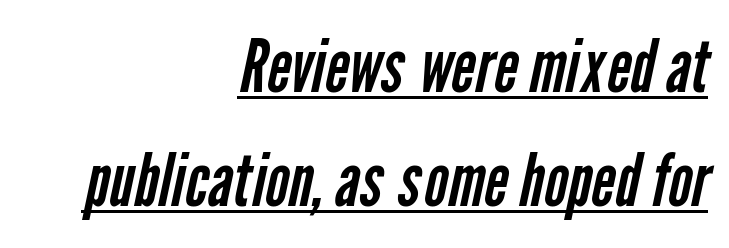
Q: Is the text bold? A: No.
Q: Is the typeface a serif or a sans-serif typeface? A: Sans-serif.
Q: Is the text underlined? A: Yes.
Q: How is the paragraph aligned? A: Right-aligned.
Q: Is the spacing between letters normal or unusually wide? A: Normal.
Q: Is the spacing between lines tight, normal or loose? A: Normal.
Q: Width (condensed, normal, or wide)? A: Condensed.
Q: Stroke contrast? A: Low.
Q: x-height? A: Medium.
Q: Monospaced? A: No.
